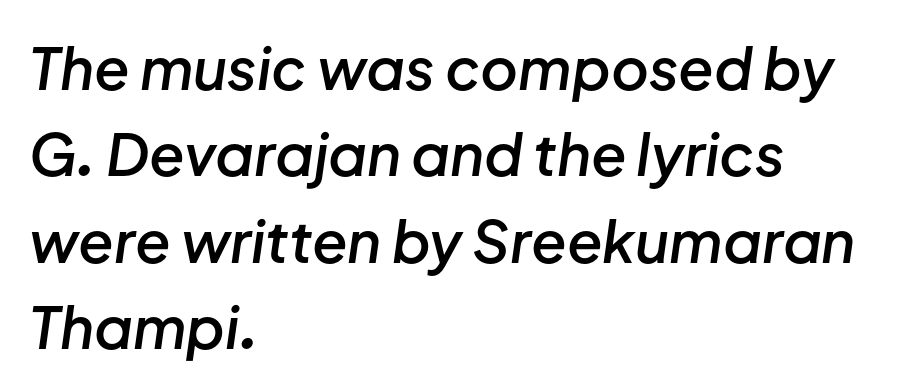
{"italic": "yes", "lean": "right", "slant_degrees": 8, "bold": "semi", "weight": "semibold", "width": "normal", "stroke_contrast": "low", "x_height": "medium", "monospaced": "no", "underline": "no", "align": "left", "line_spacing": "normal", "line_spacing_ratio": 1.49, "letter_spacing": "normal", "letter_spacing_em": 0.0, "glyph_px": 58}
